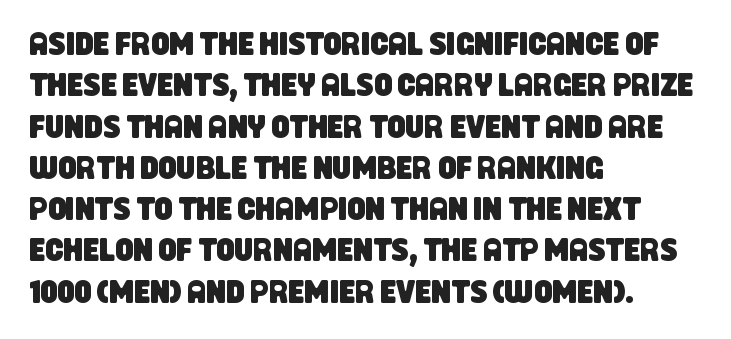
The image shows 32 px condensed sans-serif type; set left-aligned, normal line spacing (1.29x), normal letter spacing, not underlined; low stroke contrast and a large x-height.
